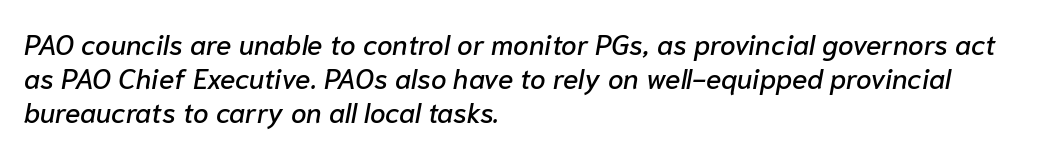
Plain, unruled lines of type. Each letter keeps its own natural width here, so spacing adapts to shape. The letters sit at their default tracking, neither squeezed nor spread. The font's italic variant was chosen for this text. A student would call this left alignment; a typographer would say flush left, rag right.
